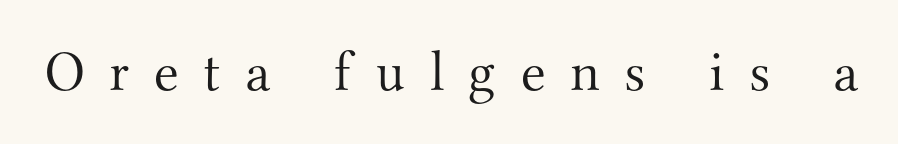
The space beneath each line is pristine and unruled. This is not heavy type; no bold has been used. The specimen reads as upright at a glance. Classification — serif. Character widths vary here, with narrow letters taking less room than wide ones. You could only call the tracking loose — the letters float apart.
